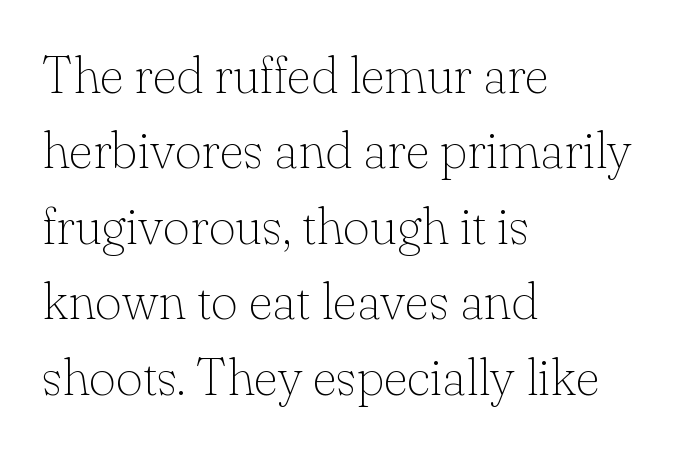
{"serif": "yes", "italic": "no", "bold": "no", "weight": "thin", "width": "normal", "stroke_contrast": "low", "x_height": "small", "monospaced": "no", "underline": "no", "align": "left", "line_spacing": "normal", "line_spacing_ratio": 1.45, "letter_spacing": "normal", "letter_spacing_em": 0.0, "glyph_px": 52}
